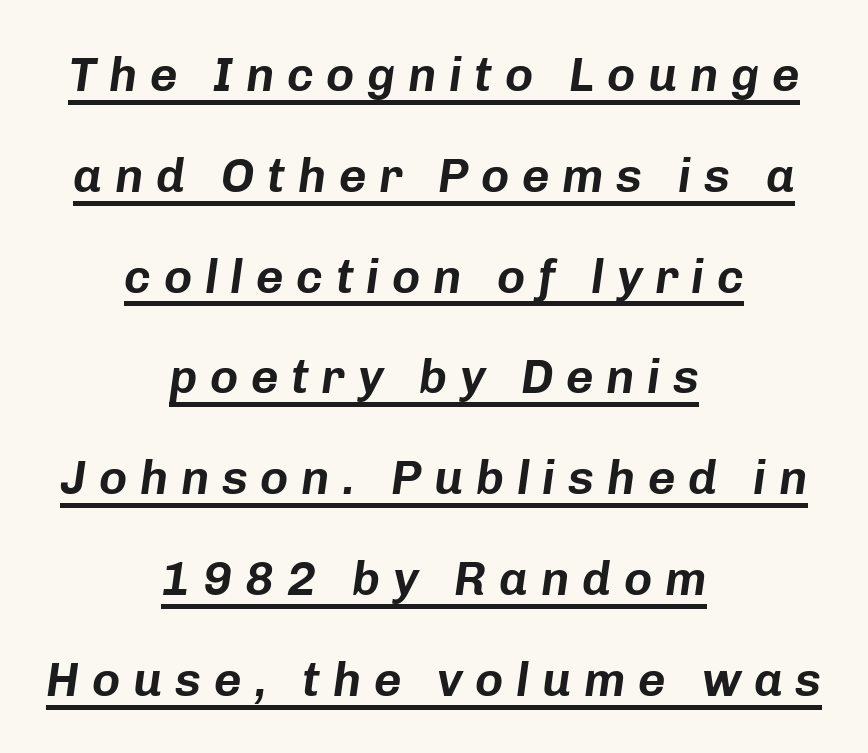
{"italic": "yes", "lean": "right", "slant_degrees": 8, "width": "normal", "stroke_contrast": "low", "x_height": "medium", "monospaced": "no", "underline": "yes", "align": "center", "line_spacing": "loose", "line_spacing_ratio": 2.1, "letter_spacing": "wide", "letter_spacing_em": 0.26, "glyph_px": 48}
